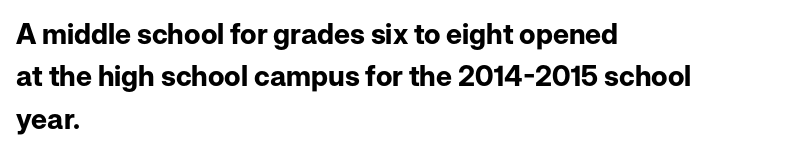
Q: Is the text bold? A: Yes.
Q: Is the text italic (slanted)? A: No, it is upright.
Q: Is the typeface a serif or a sans-serif typeface? A: Sans-serif.
Q: Is the text underlined? A: No.
Q: How is the paragraph aligned? A: Left-aligned.
Q: Is the spacing between letters normal or unusually wide? A: Normal.
Q: Is the spacing between lines tight, normal or loose? A: Normal.
Q: Width (condensed, normal, or wide)? A: Normal.
Q: Stroke contrast? A: Low.
Q: x-height? A: Medium.
Q: Monospaced? A: No.
